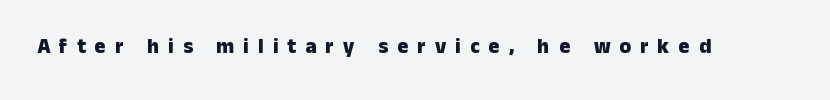
{"italic": "no", "bold": "yes", "underline": "no", "letter_spacing": "wide", "letter_spacing_em": 0.43, "glyph_px": 21}
